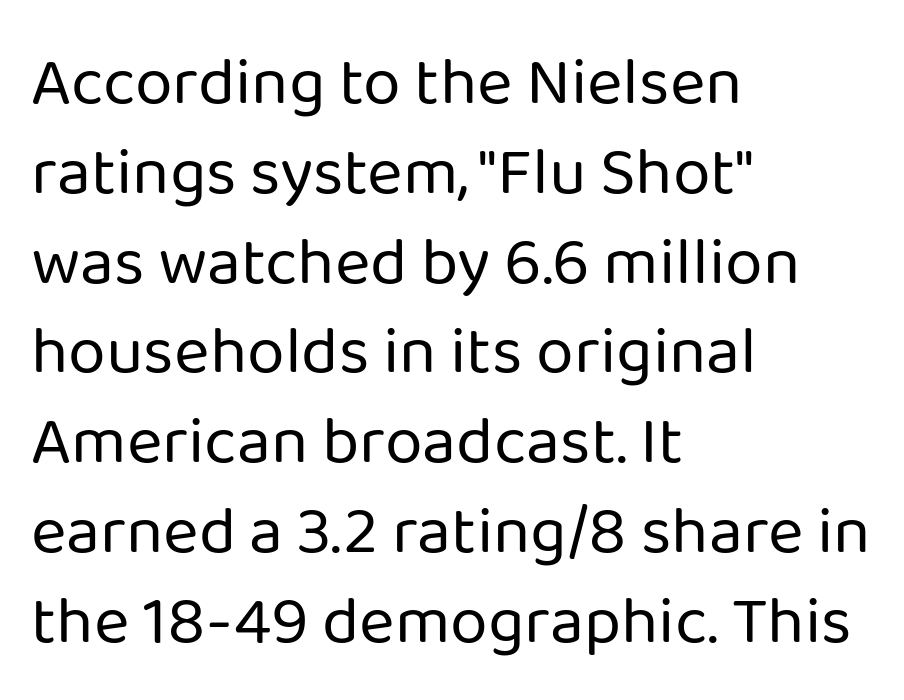
{"serif": "no", "italic": "no", "bold": "no", "weight": "regular", "width": "normal", "stroke_contrast": "low", "x_height": "medium", "monospaced": "no", "underline": "no", "align": "left", "line_spacing": "normal", "line_spacing_ratio": 1.32, "letter_spacing": "normal", "letter_spacing_em": 0.0, "glyph_px": 68}
